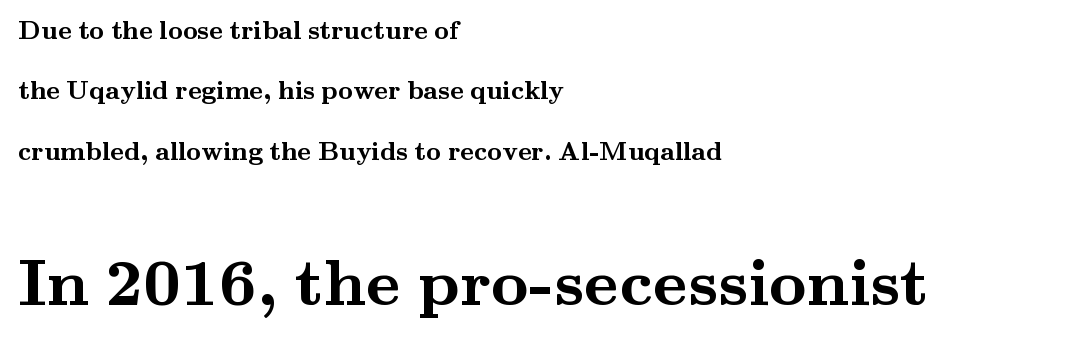
{"serif": "yes", "italic": "no", "bold": "yes", "weight": "semibold", "width": "wide", "stroke_contrast": "medium", "x_height": "small", "monospaced": "no", "underline": "no", "align": "left", "line_spacing": "loose", "line_spacing_ratio": 2.32, "letter_spacing": "normal", "letter_spacing_em": 0.0, "larger_block": "second", "size_ratio": 2.54, "glyph_px": 66}
